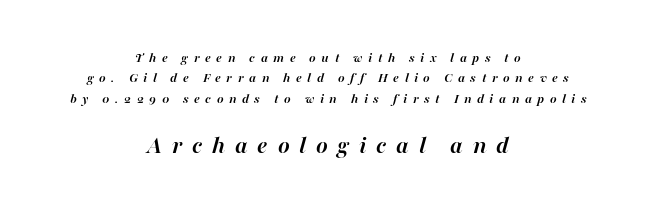
There's an unmistakable incline to the writing here. These lines sit exactly where default settings would place them. Heavy, bold letterforms. These lines have a slow, spaced-out rhythm from letter to letter. The text block is weighted toward neither margin, spreading evenly from the middle.
